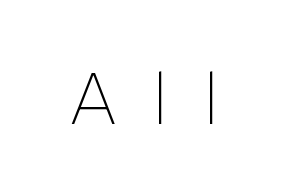
{"serif": "no", "italic": "no", "bold": "no", "weight": "thin", "width": "normal", "stroke_contrast": "low", "x_height": "medium", "monospaced": "no", "underline": "no", "letter_spacing": "wide", "letter_spacing_em": 0.47, "glyph_px": 72}
